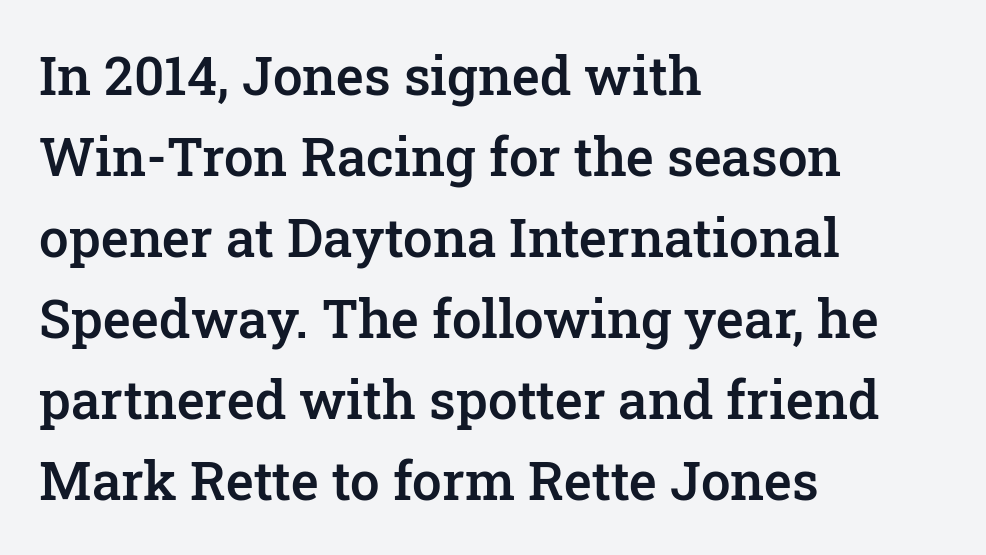
The image shows 53 px semibold serif type, upright; set left-aligned, normal line spacing (1.53x), normal letter spacing, not underlined; low stroke contrast and a medium x-height.
